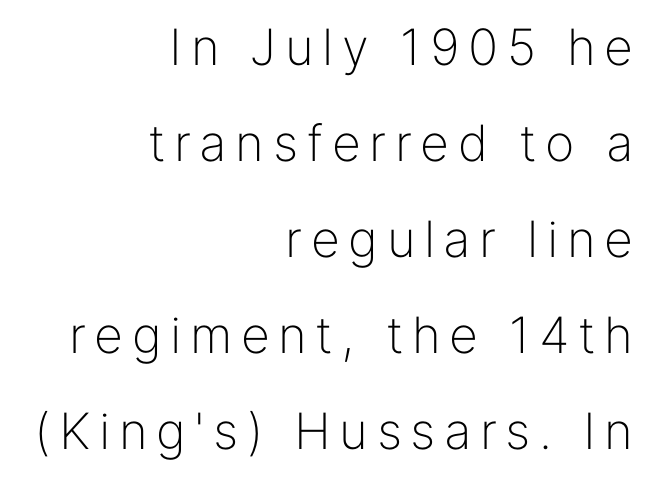
The image shows 50 px light sans-serif type, upright; set right-aligned, loose line spacing (1.92x), not underlined; low stroke contrast and a medium x-height.
